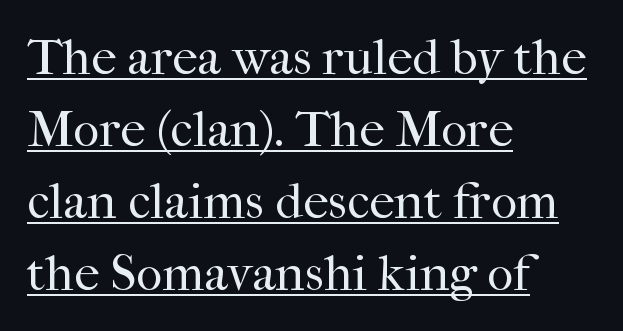
The image shows 51 px regular-weight serif type, upright; set left-aligned, normal line spacing (1.41x), normal letter spacing, underlined; high stroke contrast and a medium x-height.
